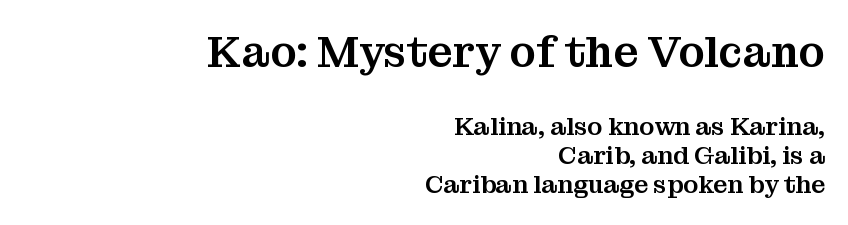
Q: Is the text italic (slanted)? A: No, it is upright.
Q: Is the typeface a serif or a sans-serif typeface? A: Serif.
Q: Is the text underlined? A: No.
Q: How is the paragraph aligned? A: Right-aligned.
Q: Is the spacing between letters normal or unusually wide? A: Normal.
Q: Which block of text is set in a larger size, the first (top) or the second (bottom)? A: The first (top) one.
Q: Width (condensed, normal, or wide)? A: Normal.
Q: Stroke contrast? A: Medium.
Q: x-height? A: Medium.
Q: Monospaced? A: No.
